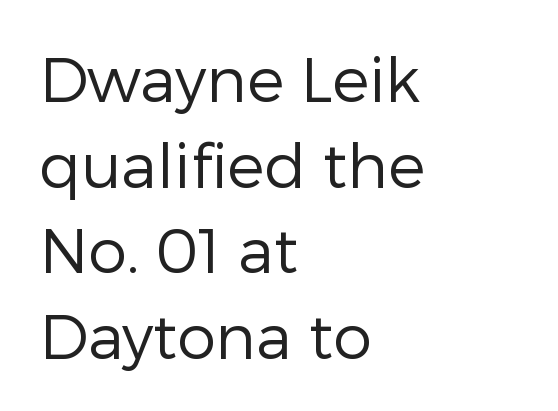
Q: Is the text bold? A: No.
Q: Is the text italic (slanted)? A: No, it is upright.
Q: Is the typeface a serif or a sans-serif typeface? A: Sans-serif.
Q: Is the text underlined? A: No.
Q: How is the paragraph aligned? A: Left-aligned.
Q: Is the spacing between letters normal or unusually wide? A: Normal.
Q: Is the spacing between lines tight, normal or loose? A: Normal.
Q: Width (condensed, normal, or wide)? A: Normal.
Q: Stroke contrast? A: Low.
Q: x-height? A: Medium.
Q: Monospaced? A: No.
